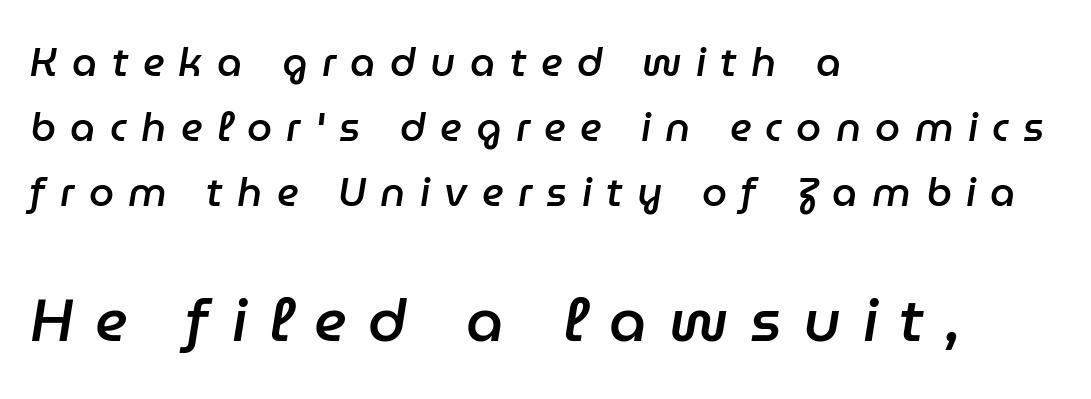
This sample has the flowing, uneven cadence of proportional lettering. Does the copy run flush right? No — it runs flush left. The characters look somewhat weighty, a semibold short of true bold. When letters slant like this, we call the style italic. Spacing between characters has been opened up far beyond the box default.
